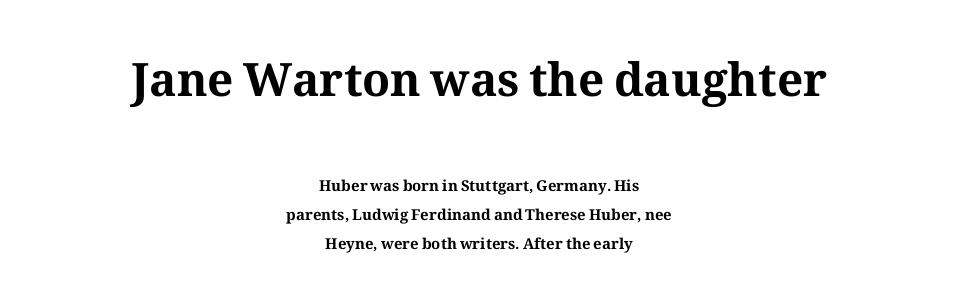
Q: Is the text bold? A: Yes.
Q: Is the text italic (slanted)? A: No, it is upright.
Q: Is the typeface a serif or a sans-serif typeface? A: Serif.
Q: Is the text underlined? A: No.
Q: How is the paragraph aligned? A: Centered.
Q: Is the spacing between letters normal or unusually wide? A: Normal.
Q: Is the spacing between lines tight, normal or loose? A: Loose.
Q: Which block of text is set in a larger size, the first (top) or the second (bottom)? A: The first (top) one.
Q: Width (condensed, normal, or wide)? A: Normal.
Q: Stroke contrast? A: Medium.
Q: x-height? A: Medium.
Q: Monospaced? A: No.
